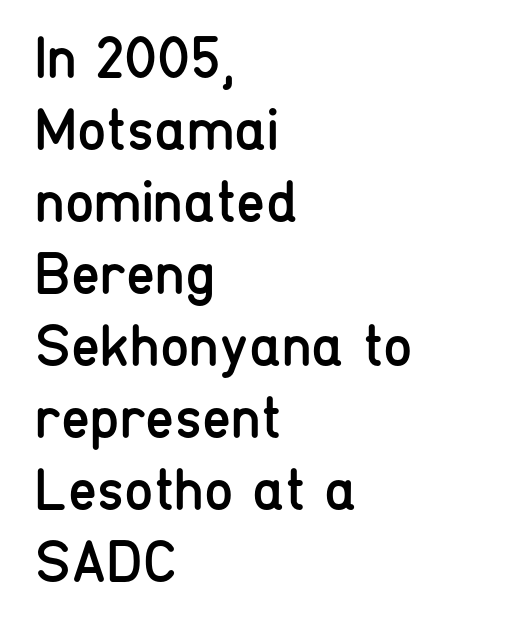
The letterforms sit at book weight or below. Default kerning and tracking; the words read as compact shapes. The baseline area is clear. These lines are rendered in a variable-pitch font. Teacher's note: observe the even left margin — that is flush-left alignment.
